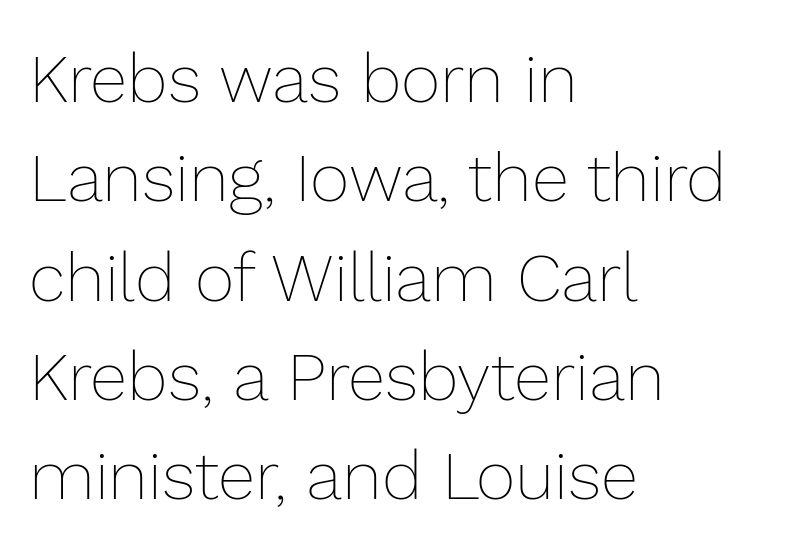
The image shows 68 px thin type, upright; set left-aligned, normal line spacing (1.46x), normal letter spacing, not underlined; low stroke contrast and a medium x-height.
